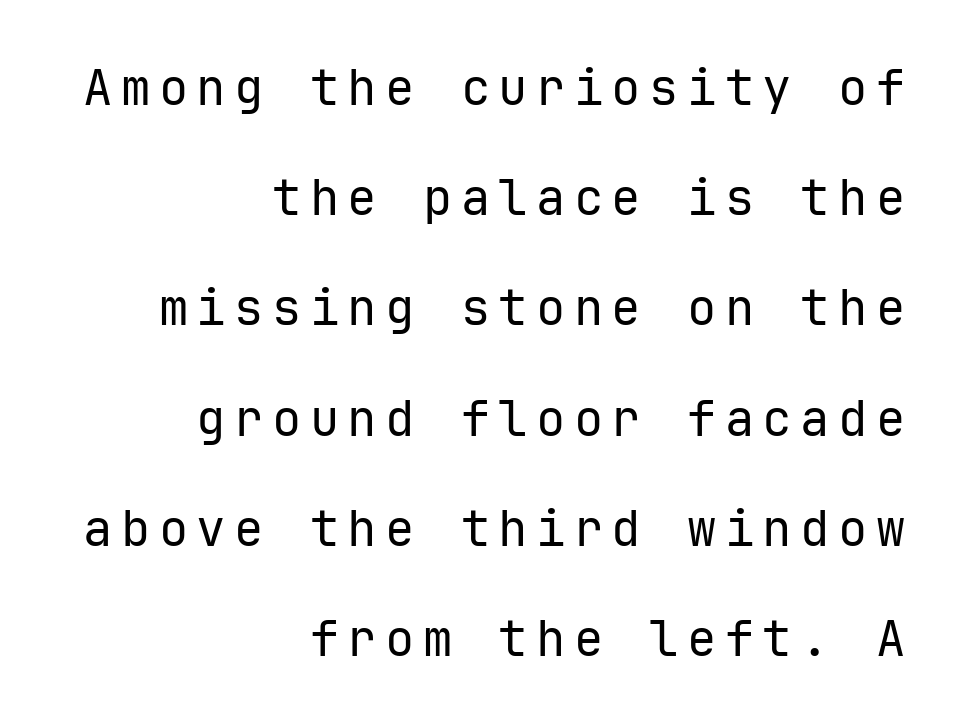
Q: Is the text bold? A: No.
Q: Is the text italic (slanted)? A: No, it is upright.
Q: Is the typeface a serif or a sans-serif typeface? A: Sans-serif.
Q: Is the text underlined? A: No.
Q: How is the paragraph aligned? A: Right-aligned.
Q: Is the spacing between lines tight, normal or loose? A: Loose.
Q: Width (condensed, normal, or wide)? A: Normal.
Q: Stroke contrast? A: Low.
Q: x-height? A: Medium.
